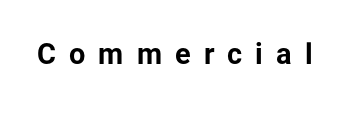
{"serif": "no", "italic": "no", "bold": "yes", "weight": "bold", "width": "normal", "stroke_contrast": "low", "x_height": "medium", "monospaced": "no", "underline": "no", "letter_spacing": "wide", "letter_spacing_em": 0.45, "glyph_px": 29}
